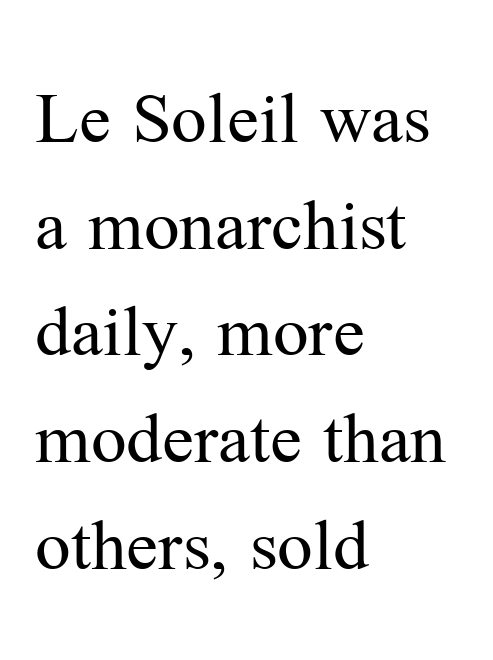
The image shows 79 px regular-weight serif type, upright; set left-aligned, normal line spacing (1.35x), normal letter spacing, not underlined; medium stroke contrast and a medium x-height.
